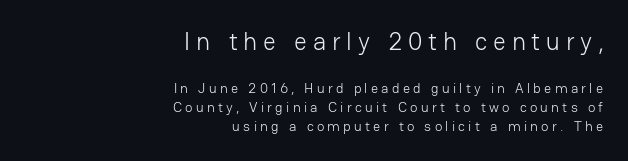
The image shows 25 px text type, upright; set right-aligned, normal line spacing (1.35x), unusually wide letter spacing (+0.23 em), not underlined; the first (top) block is 1.79x larger.
